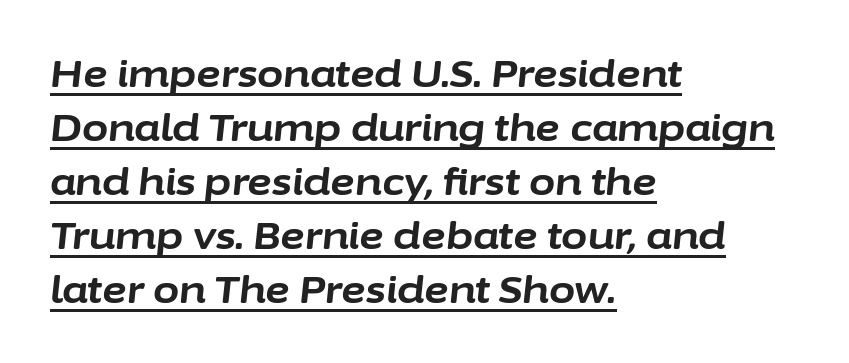
{"italic": "yes", "lean": "right", "slant_degrees": 6, "bold": "yes", "weight": "bold", "width": "normal", "stroke_contrast": "low", "x_height": "medium", "monospaced": "no", "underline": "yes", "align": "left", "line_spacing": "normal", "line_spacing_ratio": 1.42, "letter_spacing": "normal", "letter_spacing_em": 0.0, "glyph_px": 38}
